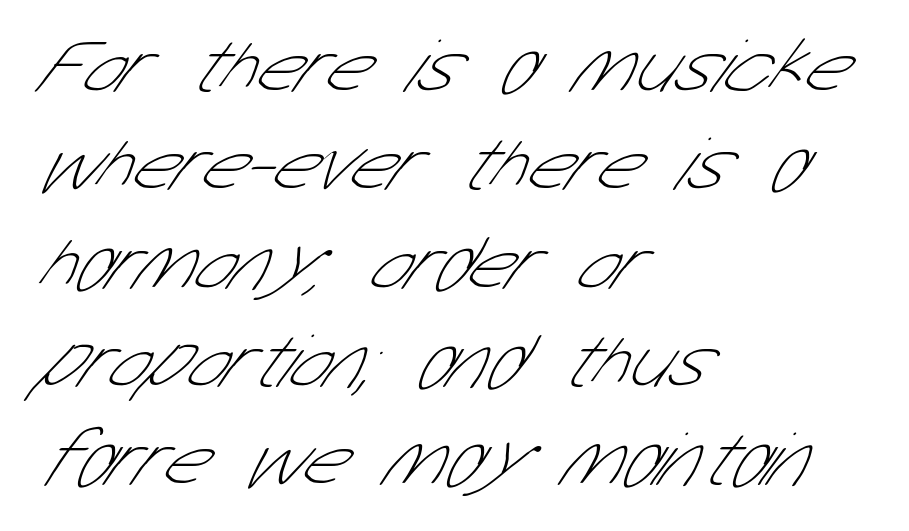
Q: Is the text bold? A: No.
Q: Is the typeface a serif or a sans-serif typeface? A: Sans-serif.
Q: Is the text underlined? A: No.
Q: How is the paragraph aligned? A: Left-aligned.
Q: Is the spacing between letters normal or unusually wide? A: Normal.
Q: Is the spacing between lines tight, normal or loose? A: Normal.
Q: Width (condensed, normal, or wide)? A: Condensed.
Q: Stroke contrast? A: Low.
Q: x-height? A: Medium.
Q: Monospaced? A: No.
